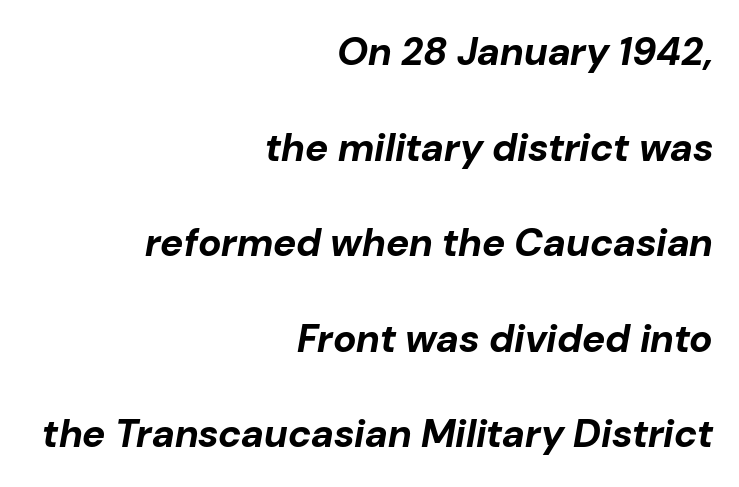
{"italic": "yes", "lean": "right", "slant_degrees": 10, "bold": "yes", "weight": "bold", "width": "normal", "stroke_contrast": "low", "x_height": "medium", "monospaced": "no", "underline": "no", "align": "right", "line_spacing": "loose", "line_spacing_ratio": 2.45, "letter_spacing": "normal", "letter_spacing_em": 0.0, "glyph_px": 39}
